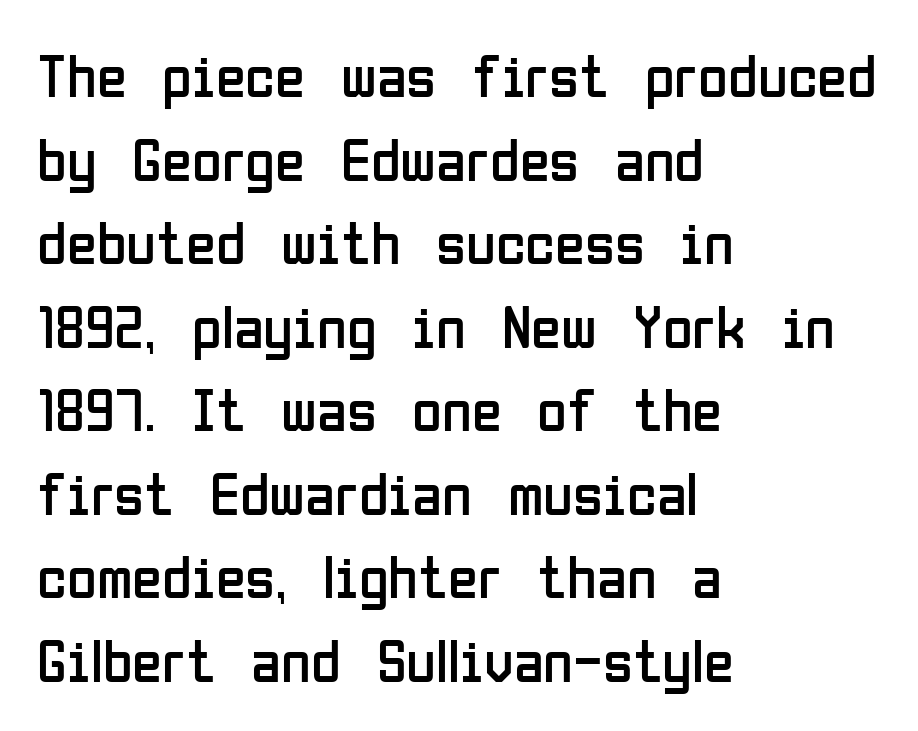
{"serif": "no", "italic": "no", "bold": "no", "weight": "regular", "width": "condensed", "stroke_contrast": "low", "x_height": "medium", "monospaced": "no", "underline": "no", "align": "left", "line_spacing": "normal", "line_spacing_ratio": 1.37, "letter_spacing": "normal", "letter_spacing_em": 0.0, "glyph_px": 61}
